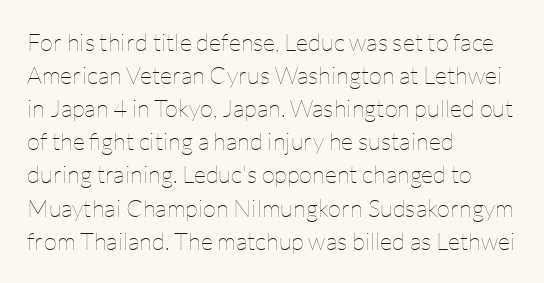
{"italic": "no", "bold": "no", "underline": "no", "align": "left", "line_spacing": "normal", "line_spacing_ratio": 1.38, "letter_spacing": "normal", "letter_spacing_em": 0.0, "glyph_px": 24}
